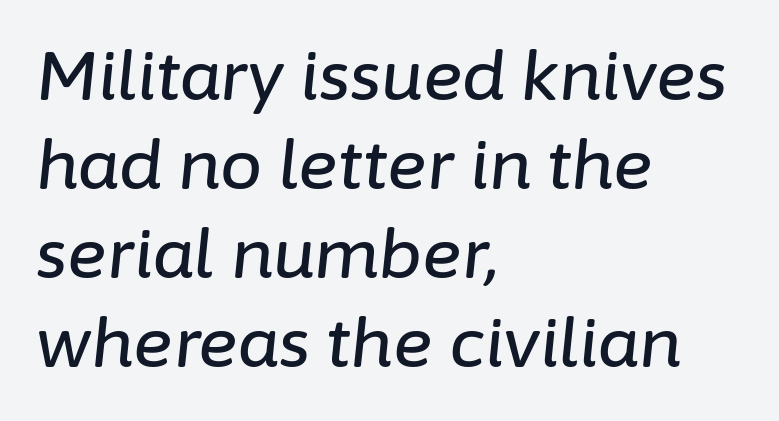
{"italic": "yes", "lean": "right", "slant_degrees": 6, "width": "normal", "stroke_contrast": "low", "x_height": "medium", "monospaced": "no", "underline": "no", "align": "left", "line_spacing": "normal", "line_spacing_ratio": 1.33, "letter_spacing": "normal", "letter_spacing_em": 0.0, "glyph_px": 67}
